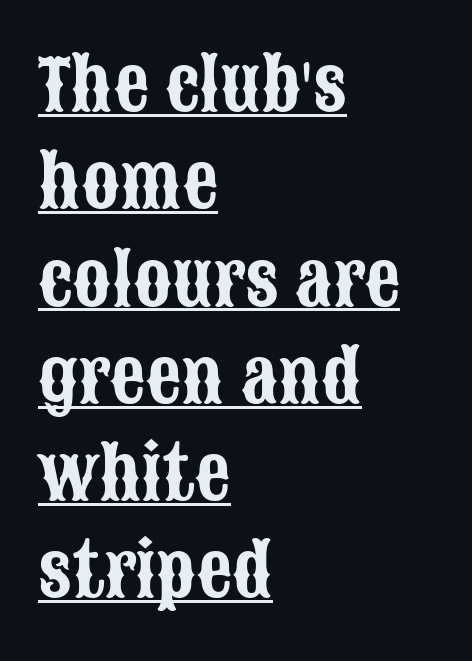
{"serif": "no", "italic": "no", "width": "condensed", "stroke_contrast": "low", "x_height": "large", "monospaced": "no", "underline": "yes", "align": "left", "line_spacing": "normal", "line_spacing_ratio": 1.39, "letter_spacing": "normal", "letter_spacing_em": 0.0, "glyph_px": 70}
